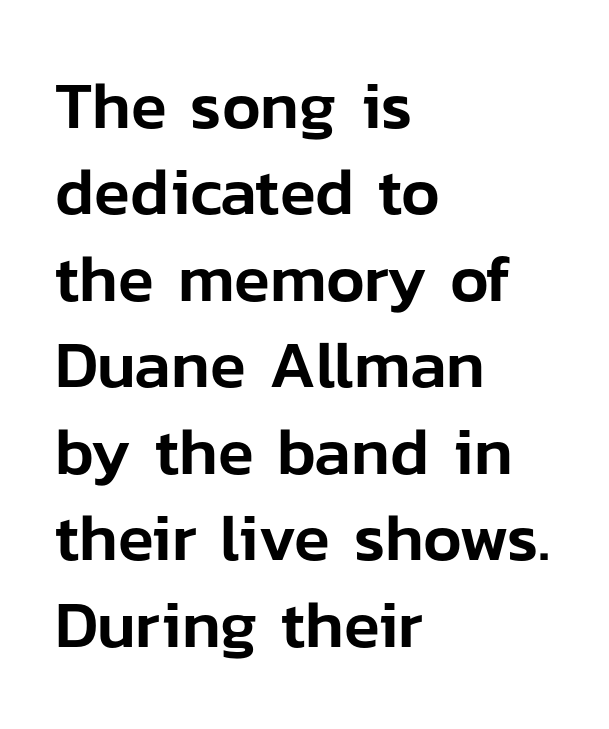
Think of a printed novel: that variable character pitch is what you see here. Short note: letters normally spaced. The paragraph has a hard left edge and a soft right edge. The passage shown is not underscored anywhere. Observe the absence of serifs on each vertical stroke in this sample. Notice how descenders clear the ascenders below comfortably — that's standard leading.
